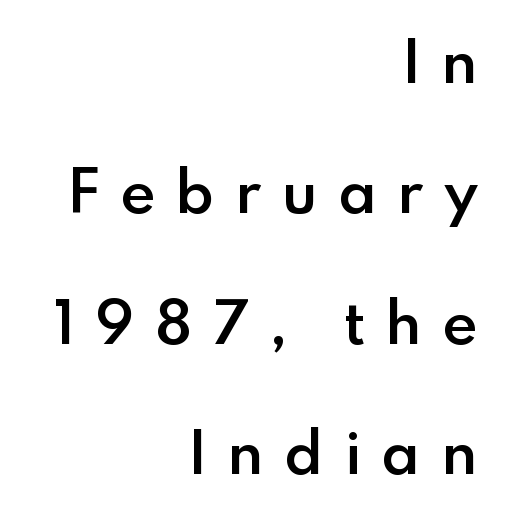
The image shows 55 px semibold sans-serif type, upright; set right-aligned, loose line spacing (2.37x), unusually wide letter spacing (+0.36 em), not underlined; low stroke contrast and a small x-height.
